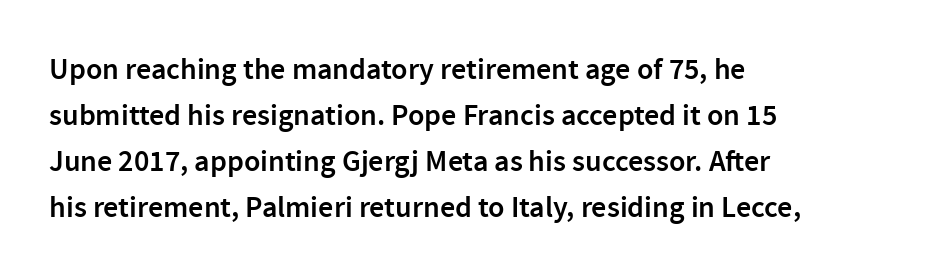
The image shows 30 px semibold sans-serif type, upright; set left-aligned, normal line spacing (1.53x), normal letter spacing, not underlined; a medium x-height.
